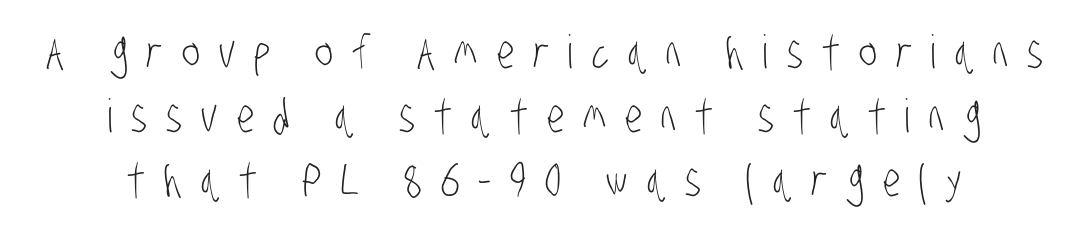
Characters follow at a spacing far wider than the type designer built in. The characters are drawn with everyday or finer stroke widths. A centered setting, common on invitations and titles, is used for this passage. Anything drawn beneath the words? Only blank space. Reading down the column, the eye jumps a familiar distance to each next line.
